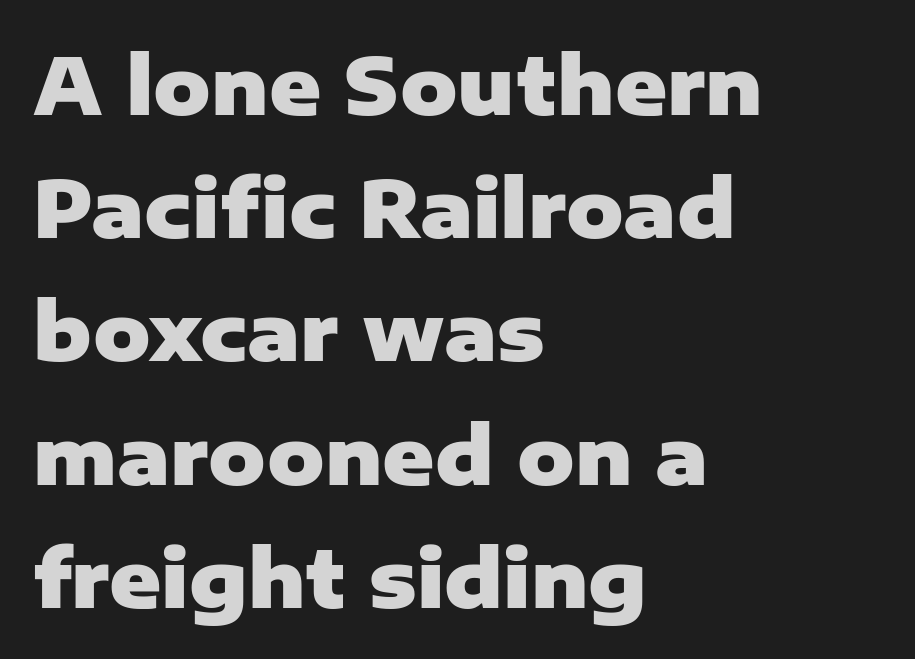
Has an underline been added? It has not. A sans-serif font was chosen for this passage. Reading down the column, the eye jumps a familiar distance to each next line. Each glyph is drawn with heavy, bold strokes. A typesetter would call this proportional, since set widths differ per character. The letterforms sit shoulder to shoulder at normal distance.
